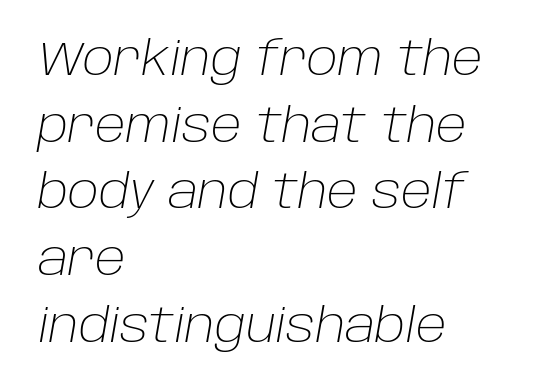
{"italic": "yes", "lean": "right", "slant_degrees": 10, "bold": "no", "weight": "light", "width": "normal", "stroke_contrast": "low", "x_height": "large", "monospaced": "no", "underline": "no", "align": "left", "line_spacing": "normal", "line_spacing_ratio": 1.45, "letter_spacing": "normal", "letter_spacing_em": 0.0, "glyph_px": 46}
